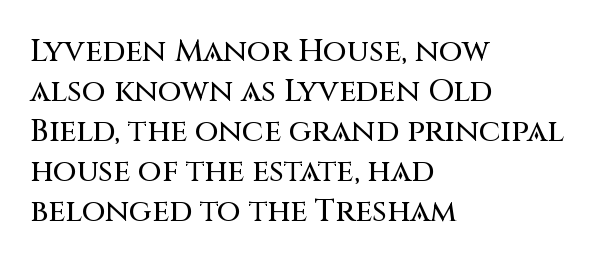
{"serif": "no", "italic": "no", "width": "normal", "stroke_contrast": "medium", "x_height": "large", "monospaced": "no", "underline": "no", "align": "left", "line_spacing": "normal", "line_spacing_ratio": 1.29, "letter_spacing": "normal", "letter_spacing_em": 0.0, "glyph_px": 31}
